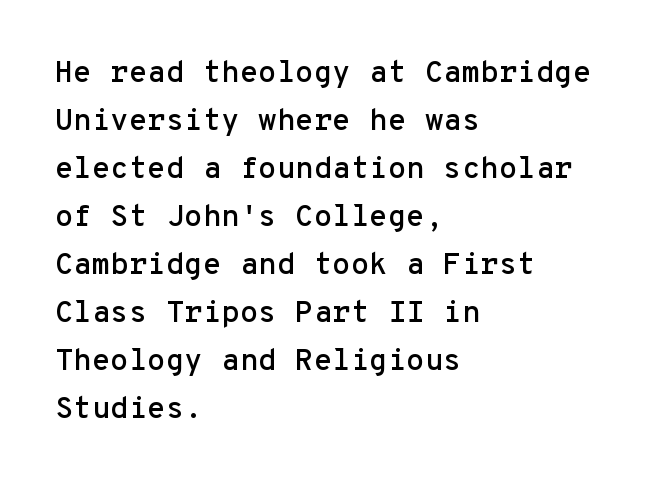
Q: Is the text italic (slanted)? A: No, it is upright.
Q: Is the typeface a serif or a sans-serif typeface? A: Sans-serif.
Q: Is the text underlined? A: No.
Q: How is the paragraph aligned? A: Left-aligned.
Q: Is the spacing between letters normal or unusually wide? A: Normal.
Q: Is the spacing between lines tight, normal or loose? A: Normal.
Q: Width (condensed, normal, or wide)? A: Normal.
Q: Stroke contrast? A: Low.
Q: x-height? A: Medium.
Q: Monospaced? A: Yes.
